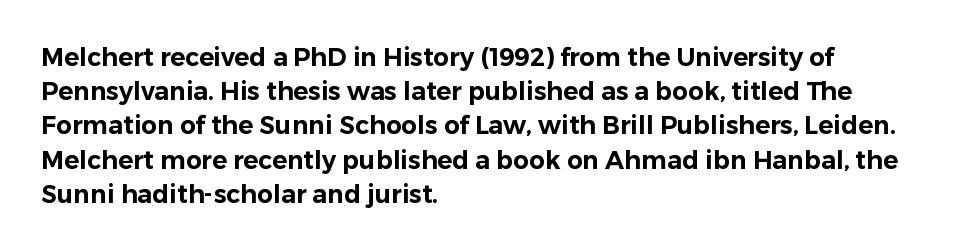
The lettering holds an erect, upright posture throughout. Nobody drew a line under any word here. This rendering uses left alignment, leaving the right contour irregular. Each new line begins a customary step beneath the previous one. Students, note that the glyphs here touch the page at normal intervals.
